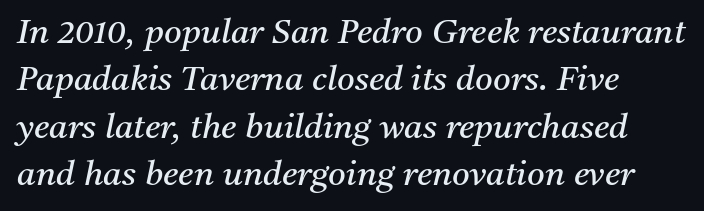
{"serif": "yes", "italic": "yes", "lean": "right", "slant_degrees": 11, "bold": "no", "weight": "regular", "width": "normal", "stroke_contrast": "medium", "x_height": "medium", "monospaced": "no", "underline": "no", "align": "left", "line_spacing": "normal", "line_spacing_ratio": 1.39, "letter_spacing": "normal", "letter_spacing_em": 0.0, "glyph_px": 34}
